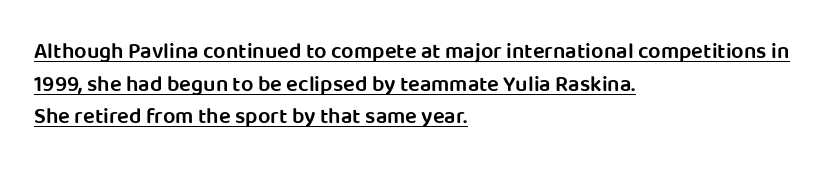
The image shows 22 px text type, upright; set left-aligned, normal line spacing (1.48x), normal letter spacing, underlined.
